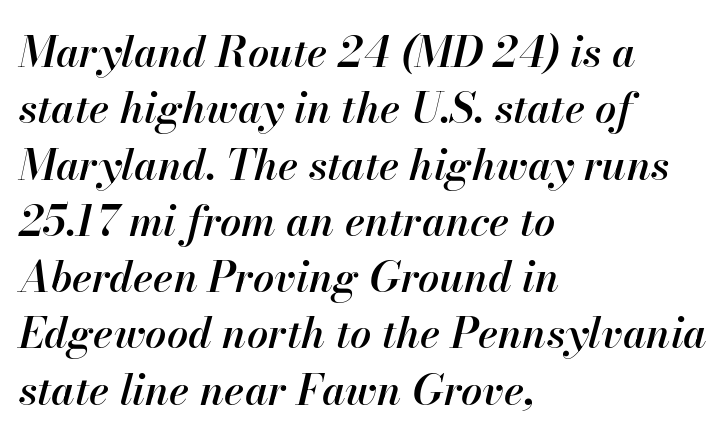
The image shows 42 px semibold type, italic (leaning right); set left-aligned, normal line spacing (1.34x), normal letter spacing, not underlined; high stroke contrast and a small x-height.
